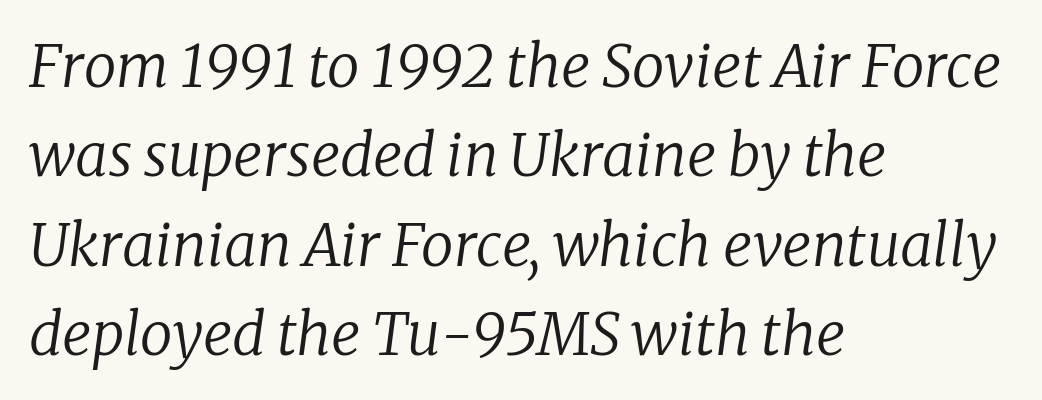
{"serif": "yes", "italic": "yes", "lean": "right", "slant_degrees": 8, "bold": "no", "weight": "regular", "width": "normal", "stroke_contrast": "low", "x_height": "medium", "monospaced": "no", "underline": "no", "align": "left", "line_spacing": "normal", "line_spacing_ratio": 1.54, "letter_spacing": "normal", "letter_spacing_em": 0.0, "glyph_px": 58}
